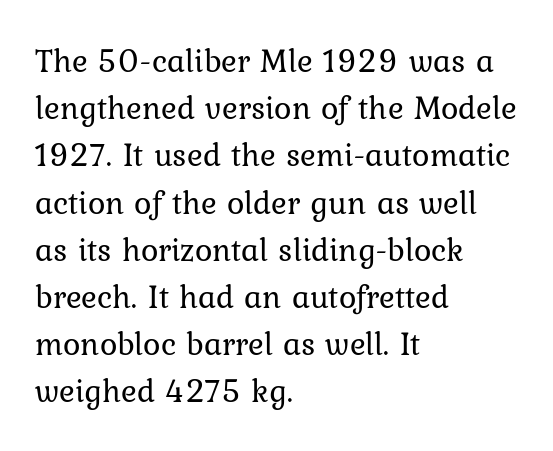
The image shows 33 px regular-weight type, upright; set left-aligned, normal line spacing (1.43x), normal letter spacing, not underlined; low stroke contrast and a medium x-height.
